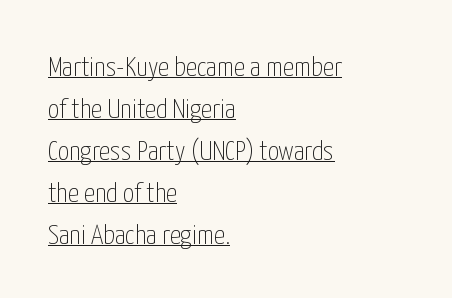
The image shows 28 px thin, condensed sans-serif type, upright; set left-aligned, normal line spacing (1.5x), normal letter spacing, underlined; low stroke contrast and a medium x-height.
